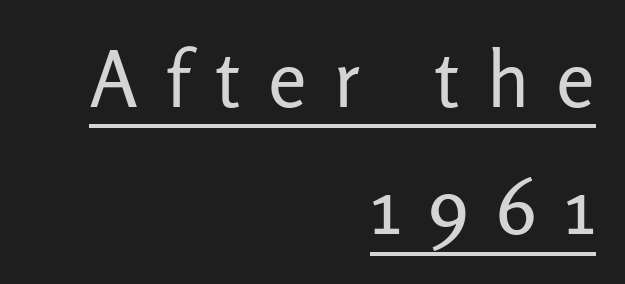
Q: Is the text bold? A: No.
Q: Is the text italic (slanted)? A: No, it is upright.
Q: Is the typeface a serif or a sans-serif typeface? A: Sans-serif.
Q: Is the text underlined? A: Yes.
Q: How is the paragraph aligned? A: Right-aligned.
Q: Is the spacing between letters normal or unusually wide? A: Unusually wide.
Q: Is the spacing between lines tight, normal or loose? A: Normal.
Q: Width (condensed, normal, or wide)? A: Normal.
Q: Stroke contrast? A: Low.
Q: x-height? A: Medium.
Q: Monospaced? A: No.
